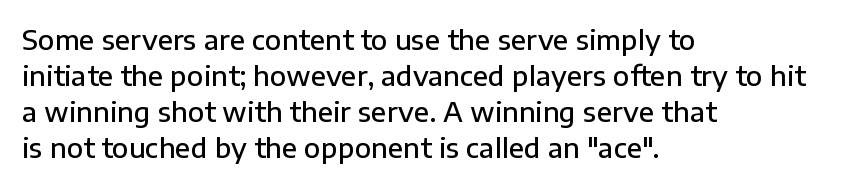
Does extra space separate the letters? No, they use regular spacing. Evenly set lines give the paragraph a standard silhouette. Nobody drew a line under any word here. Notice the strokes are somewhat thickened but not fully heavy: this is a semibold. Layout note: lines flush left.
